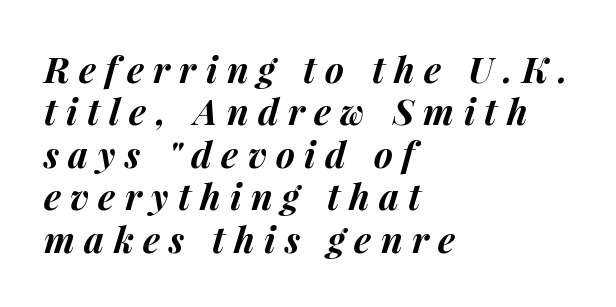
{"italic": "yes", "lean": "right", "slant_degrees": 15, "bold": "yes", "weight": "bold", "width": "normal", "stroke_contrast": "medium", "x_height": "medium", "monospaced": "no", "underline": "no", "align": "left", "line_spacing_ratio": 1.18, "letter_spacing": "wide", "letter_spacing_em": 0.26, "glyph_px": 36}
